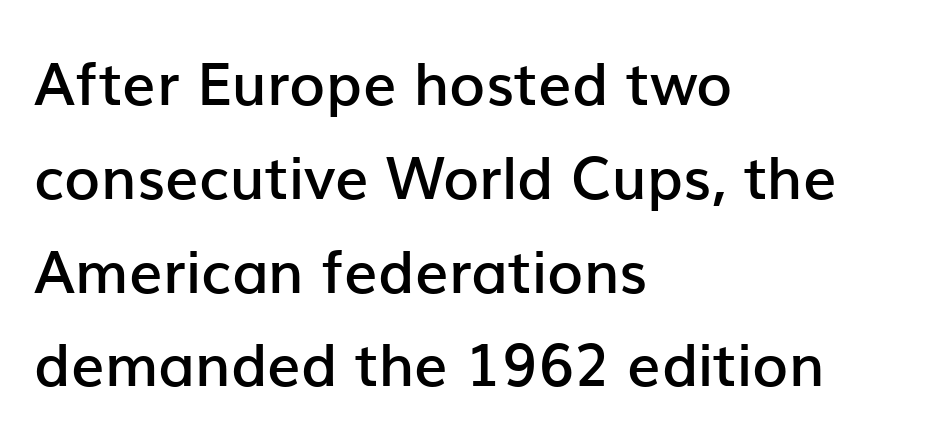
Q: Is the text bold? A: Semi-bold.
Q: Is the text italic (slanted)? A: No, it is upright.
Q: Is the typeface a serif or a sans-serif typeface? A: Sans-serif.
Q: Is the text underlined? A: No.
Q: How is the paragraph aligned? A: Left-aligned.
Q: Is the spacing between letters normal or unusually wide? A: Normal.
Q: Is the spacing between lines tight, normal or loose? A: Normal.
Q: Width (condensed, normal, or wide)? A: Normal.
Q: Stroke contrast? A: Low.
Q: x-height? A: Medium.
Q: Monospaced? A: No.
